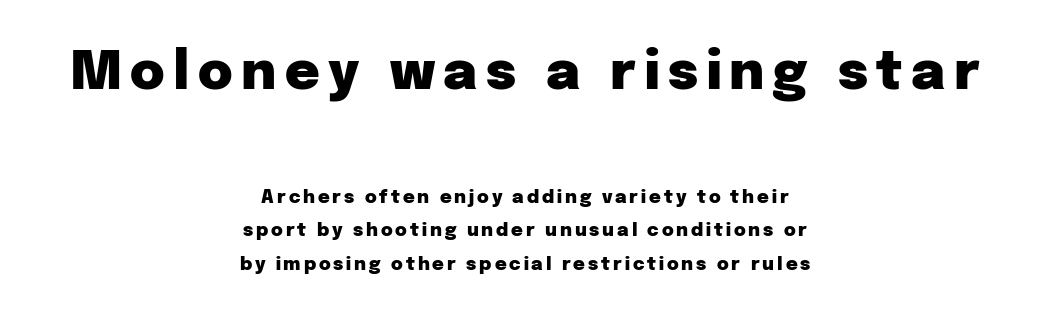
Q: Is the text bold? A: Yes.
Q: Is the text italic (slanted)? A: No, it is upright.
Q: Is the typeface a serif or a sans-serif typeface? A: Sans-serif.
Q: Is the text underlined? A: No.
Q: How is the paragraph aligned? A: Centered.
Q: Which block of text is set in a larger size, the first (top) or the second (bottom)? A: The first (top) one.
Q: Width (condensed, normal, or wide)? A: Normal.
Q: Stroke contrast? A: Low.
Q: x-height? A: Medium.
Q: Monospaced? A: No.
